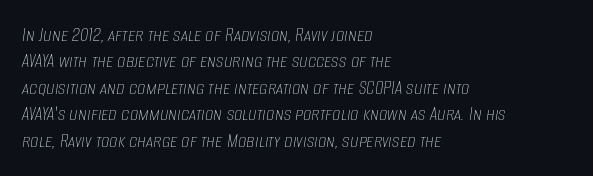
Q: Is the text bold? A: No.
Q: Is the text italic (slanted)? A: Yes, it leans right by about 8 degrees.
Q: Is the text underlined? A: No.
Q: How is the paragraph aligned? A: Left-aligned.
Q: Is the spacing between letters normal or unusually wide? A: Normal.
Q: Is the spacing between lines tight, normal or loose? A: Normal.
